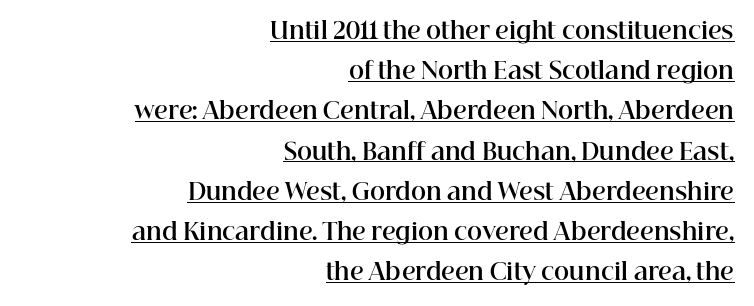
Q: Is the text bold? A: Yes.
Q: Is the text italic (slanted)? A: No, it is upright.
Q: Is the text underlined? A: Yes.
Q: How is the paragraph aligned? A: Right-aligned.
Q: Is the spacing between letters normal or unusually wide? A: Normal.
